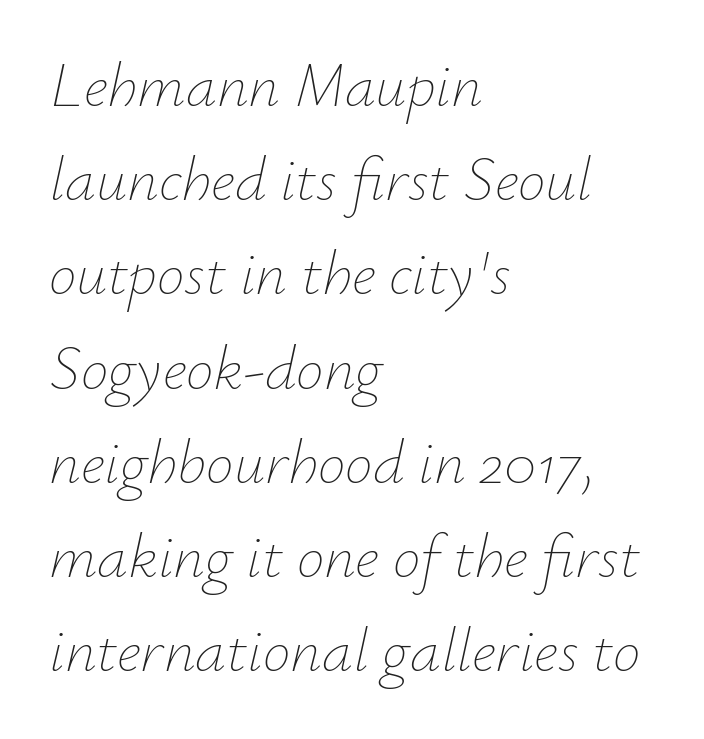
Q: Is the text bold? A: No.
Q: Is the text italic (slanted)? A: Yes, it leans right by about 12 degrees.
Q: Is the text underlined? A: No.
Q: How is the paragraph aligned? A: Left-aligned.
Q: Is the spacing between letters normal or unusually wide? A: Normal.
Q: Is the spacing between lines tight, normal or loose? A: Normal.
Q: Width (condensed, normal, or wide)? A: Normal.
Q: Stroke contrast? A: Low.
Q: x-height? A: Small.
Q: Monospaced? A: No.
